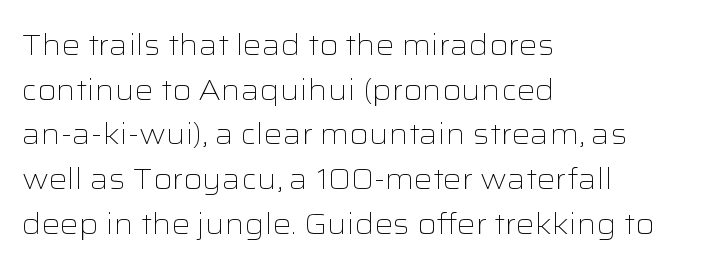
{"serif": "no", "italic": "no", "bold": "no", "weight": "light", "width": "wide", "stroke_contrast": "low", "x_height": "medium", "monospaced": "no", "underline": "no", "align": "left", "line_spacing": "normal", "line_spacing_ratio": 1.54, "letter_spacing": "normal", "letter_spacing_em": 0.0, "glyph_px": 29}
